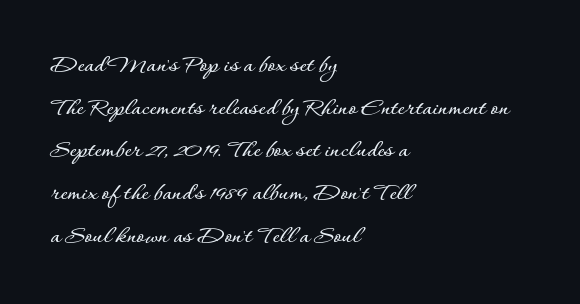
The image shows 27 px text type; set left-aligned, normal line spacing (1.58x), normal letter spacing, not underlined.
